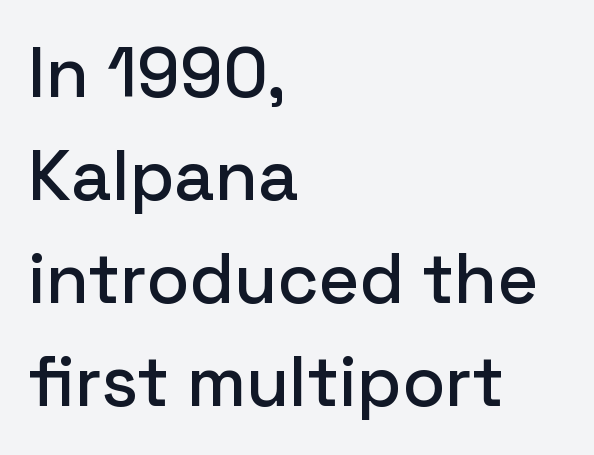
Q: Is the text italic (slanted)? A: No, it is upright.
Q: Is the typeface a serif or a sans-serif typeface? A: Sans-serif.
Q: Is the text underlined? A: No.
Q: How is the paragraph aligned? A: Left-aligned.
Q: Is the spacing between letters normal or unusually wide? A: Normal.
Q: Is the spacing between lines tight, normal or loose? A: Normal.
Q: Width (condensed, normal, or wide)? A: Normal.
Q: Stroke contrast? A: Low.
Q: x-height? A: Medium.
Q: Monospaced? A: No.
